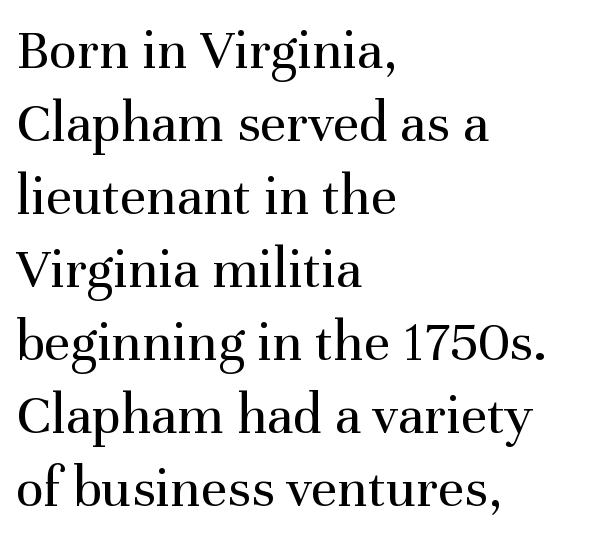
Q: Is the text bold? A: No.
Q: Is the text italic (slanted)? A: No, it is upright.
Q: Is the typeface a serif or a sans-serif typeface? A: Serif.
Q: Is the text underlined? A: No.
Q: How is the paragraph aligned? A: Left-aligned.
Q: Is the spacing between letters normal or unusually wide? A: Normal.
Q: Is the spacing between lines tight, normal or loose? A: Normal.
Q: Width (condensed, normal, or wide)? A: Normal.
Q: Stroke contrast? A: Medium.
Q: x-height? A: Medium.
Q: Monospaced? A: No.
